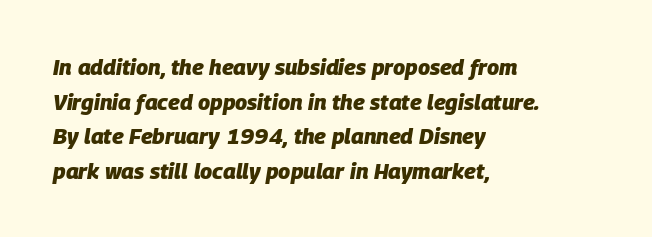
Q: Is the text bold? A: Yes.
Q: Is the text italic (slanted)? A: Yes, it leans right by about 9 degrees.
Q: Is the text underlined? A: No.
Q: How is the paragraph aligned? A: Left-aligned.
Q: Is the spacing between letters normal or unusually wide? A: Normal.
Q: Is the spacing between lines tight, normal or loose? A: Normal.
